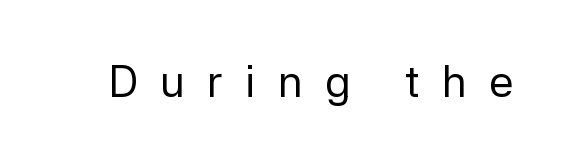
Q: Is the text bold? A: No.
Q: Is the text italic (slanted)? A: No, it is upright.
Q: Is the typeface a serif or a sans-serif typeface? A: Sans-serif.
Q: Is the text underlined? A: No.
Q: Is the spacing between letters normal or unusually wide? A: Unusually wide.
Q: Width (condensed, normal, or wide)? A: Normal.
Q: Stroke contrast? A: Low.
Q: x-height? A: Medium.
Q: Monospaced? A: No.
